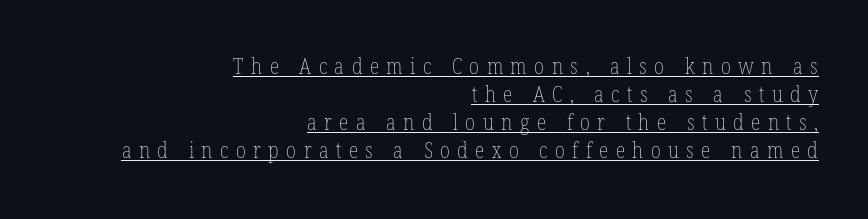
Q: Is the text bold? A: No.
Q: Is the text italic (slanted)? A: No, it is upright.
Q: Is the text underlined? A: Yes.
Q: How is the paragraph aligned? A: Right-aligned.
Q: Is the spacing between letters normal or unusually wide? A: Unusually wide.
Q: Is the spacing between lines tight, normal or loose? A: Normal.
